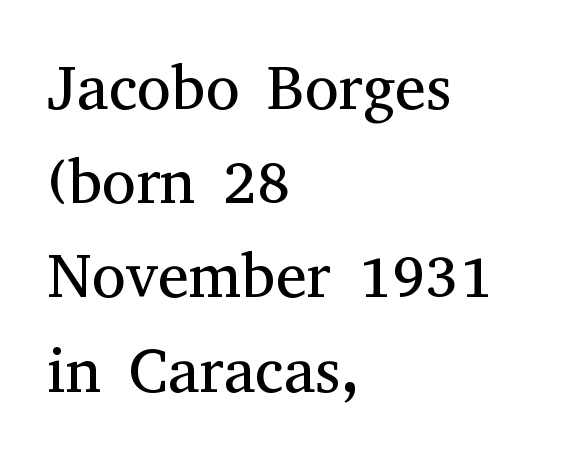
Q: Is the text bold? A: No.
Q: Is the text italic (slanted)? A: No, it is upright.
Q: Is the typeface a serif or a sans-serif typeface? A: Serif.
Q: Is the text underlined? A: No.
Q: How is the paragraph aligned? A: Left-aligned.
Q: Is the spacing between letters normal or unusually wide? A: Normal.
Q: Is the spacing between lines tight, normal or loose? A: Normal.
Q: Width (condensed, normal, or wide)? A: Normal.
Q: Stroke contrast? A: Medium.
Q: x-height? A: Medium.
Q: Monospaced? A: No.
